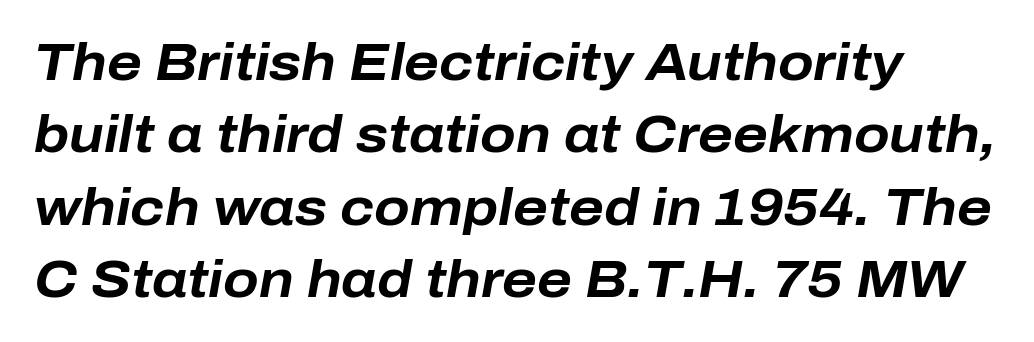
How heavy is the stroke? Heavy — this is a bold. A student would call this left alignment; a typographer would say flush left, rag right. Caption: standard tracking, unaltered. Quick note: italic. Each letter keeps its own natural width here, so spacing adapts to shape.
